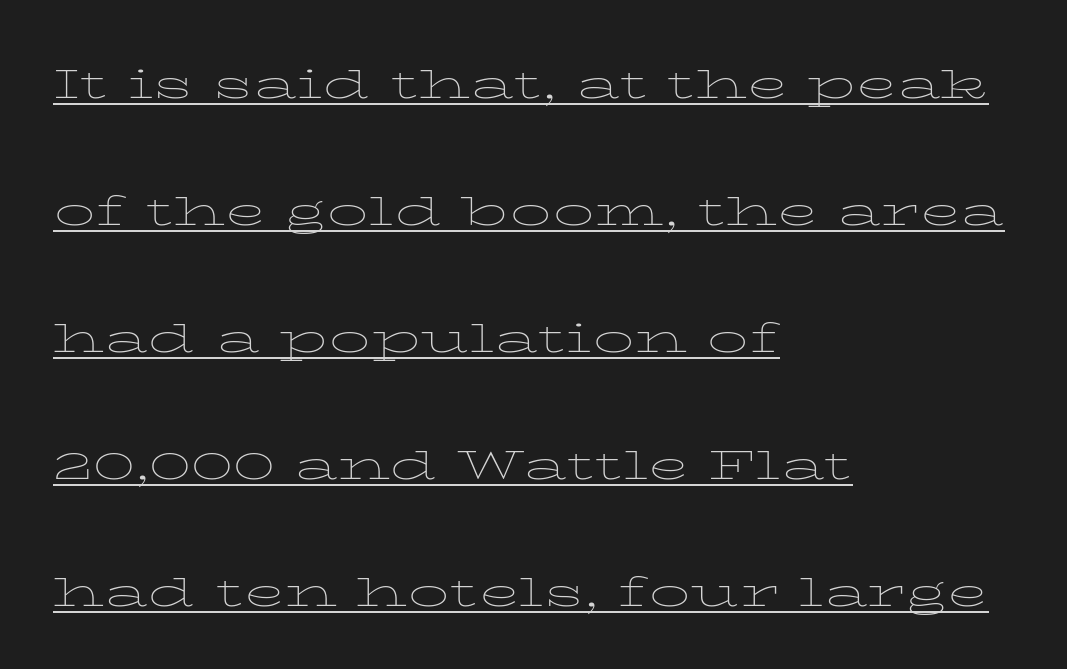
The image shows 54 px thin, wide type, upright; set left-aligned, loose line spacing (2.35x), normal letter spacing, underlined; low stroke contrast and a medium x-height.
